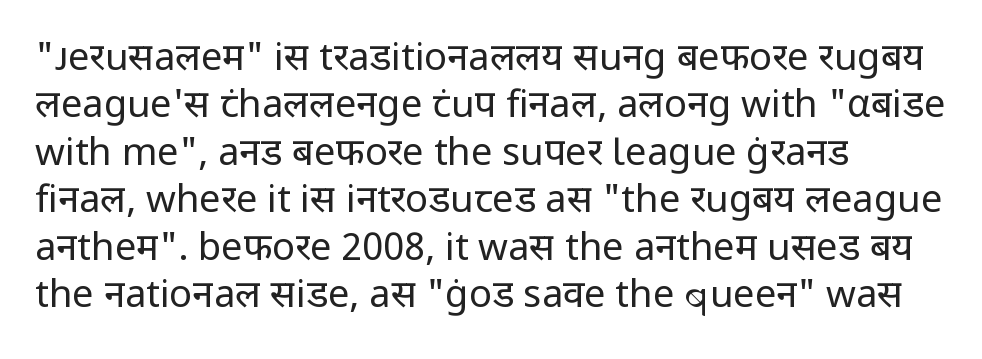
Q: Is the text bold? A: No.
Q: Is the text italic (slanted)? A: No, it is upright.
Q: Is the typeface a serif or a sans-serif typeface? A: Sans-serif.
Q: Is the text underlined? A: No.
Q: How is the paragraph aligned? A: Left-aligned.
Q: Is the spacing between letters normal or unusually wide? A: Normal.
Q: Is the spacing between lines tight, normal or loose? A: Normal.
Q: Width (condensed, normal, or wide)? A: Normal.
Q: Stroke contrast? A: Low.
Q: x-height? A: Medium.
Q: Monospaced? A: No.
